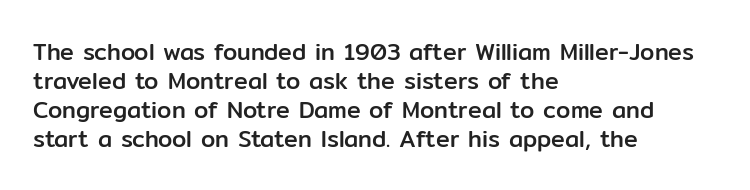
The image shows 23 px text type, upright; set left-aligned, normal line spacing (1.26x), normal letter spacing, not underlined.
